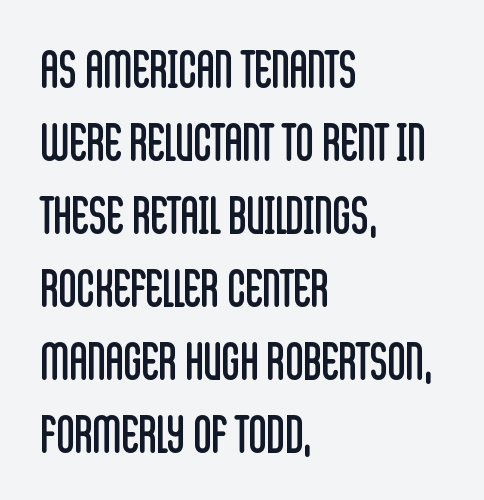
{"serif": "no", "italic": "no", "bold": "no", "weight": "regular", "width": "condensed", "stroke_contrast": "low", "x_height": "large", "monospaced": "no", "underline": "no", "align": "left", "line_spacing": "normal", "line_spacing_ratio": 1.46, "letter_spacing": "normal", "letter_spacing_em": 0.0, "glyph_px": 50}
